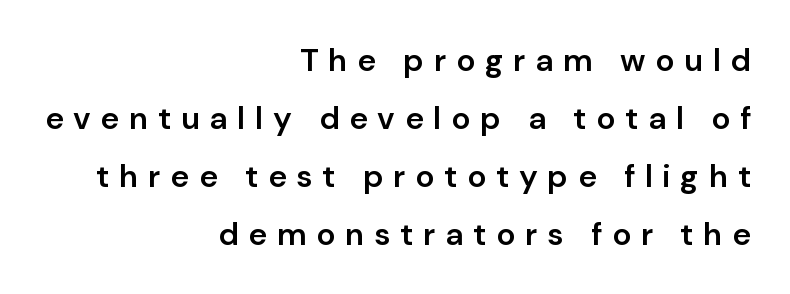
Note the varied advance widths — an 'i' is clearly narrower than an 'm'. If you drew a line through each stem, it would be perfectly vertical. The glyphs in this specimen are sans serif. Each line ends at the same right margin while the left side varies.
